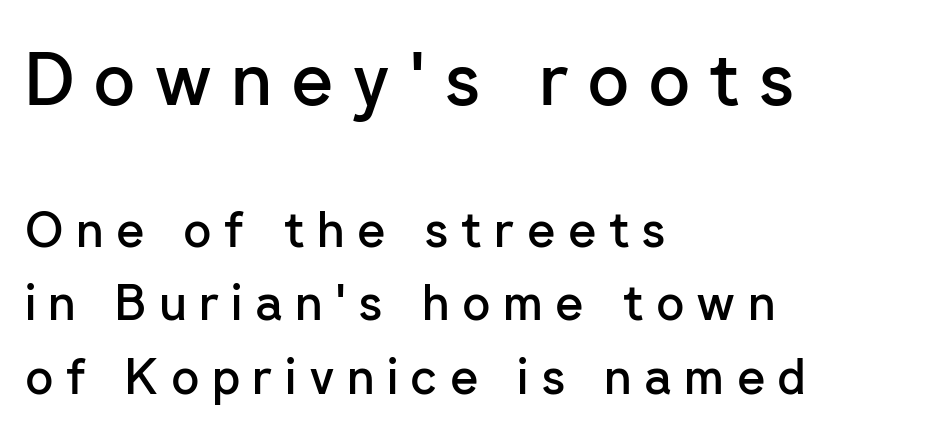
Q: Is the text bold? A: Semi-bold.
Q: Is the text italic (slanted)? A: No, it is upright.
Q: Is the typeface a serif or a sans-serif typeface? A: Sans-serif.
Q: Is the text underlined? A: No.
Q: How is the paragraph aligned? A: Left-aligned.
Q: Is the spacing between letters normal or unusually wide? A: Unusually wide.
Q: Is the spacing between lines tight, normal or loose? A: Normal.
Q: Which block of text is set in a larger size, the first (top) or the second (bottom)? A: The first (top) one.
Q: Width (condensed, normal, or wide)? A: Normal.
Q: Stroke contrast? A: Low.
Q: x-height? A: Medium.
Q: Monospaced? A: No.
